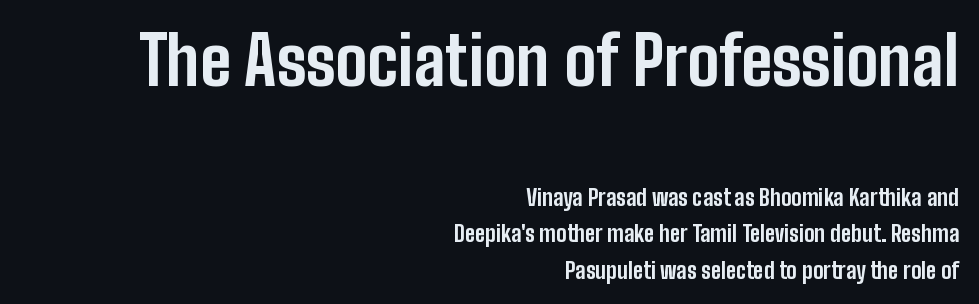
You can tell from the bare stems that sans-serif type was used. Vertical strokes here are truly vertical. Every row of glyphs terminates at an identical x-position on the right. A normal amount of white space separates one row of letters from the next. Larger block? The one above; the one below is distinctly smaller. Spacing between characters is what you'd get straight out of the box.
